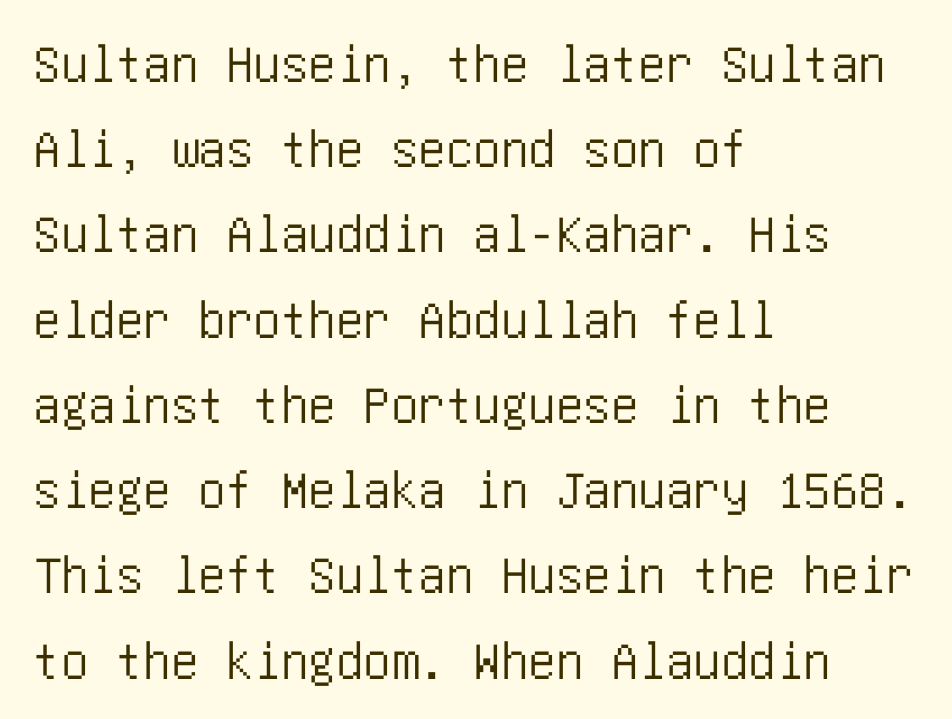
Nobody touched the tracking dial on this one. Every stem runs plumb, perpendicular to the baseline. Classification — sans serif. These lines sit exactly where default settings would place them.
